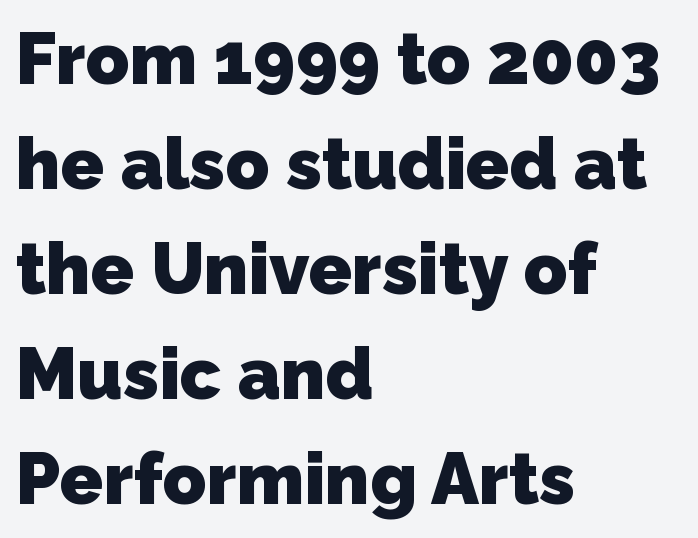
The image shows 72 px heavy sans-serif type; set left-aligned, normal line spacing (1.46x), normal letter spacing, not underlined; low stroke contrast and a medium x-height.
